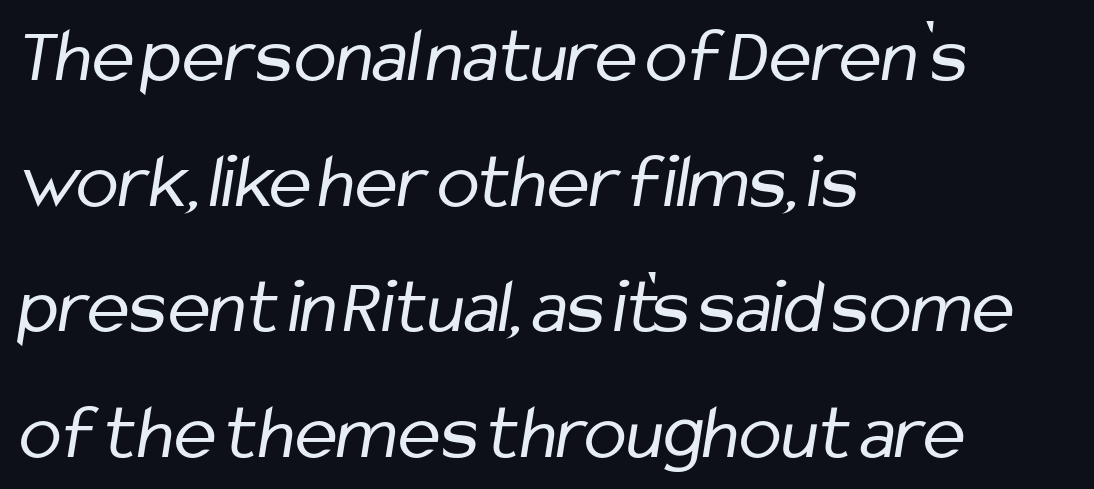
The image shows 79 px regular-weight, condensed sans-serif type; set left-aligned, normal line spacing (1.59x), normal letter spacing, not underlined; low stroke contrast and a medium x-height.
